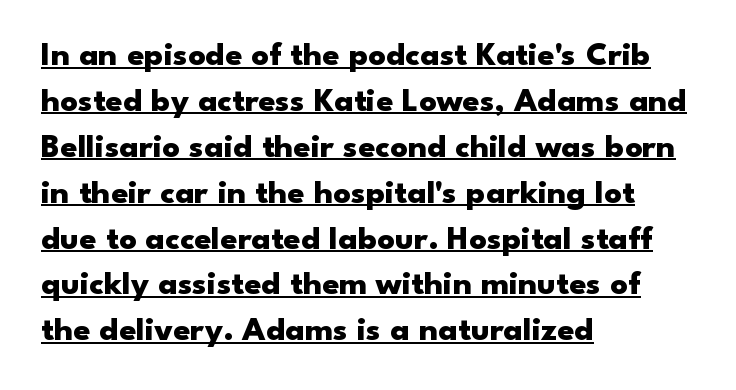
{"serif": "no", "italic": "no", "bold": "yes", "weight": "heavy", "width": "wide", "stroke_contrast": "low", "x_height": "small", "monospaced": "no", "underline": "yes", "align": "left", "line_spacing": "normal", "line_spacing_ratio": 1.35, "letter_spacing": "normal", "letter_spacing_em": 0.0, "glyph_px": 34}
